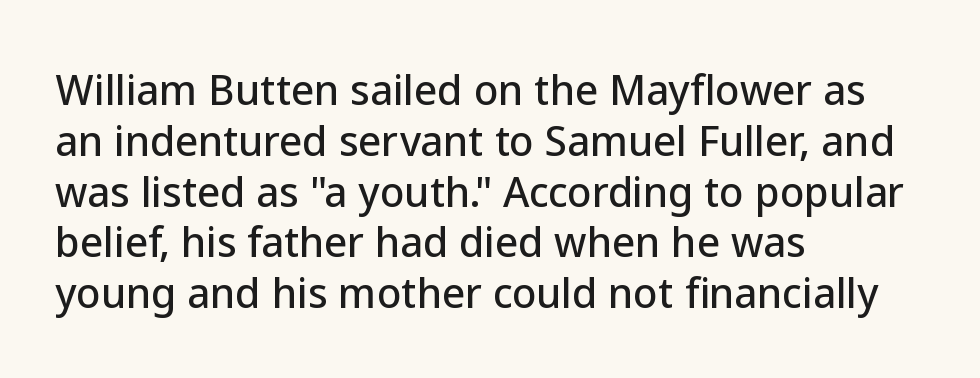
{"serif": "no", "italic": "no", "width": "normal", "stroke_contrast": "low", "x_height": "medium", "monospaced": "no", "underline": "no", "align": "left", "line_spacing": "normal", "line_spacing_ratio": 1.27, "letter_spacing": "normal", "letter_spacing_em": 0.0, "glyph_px": 40}
